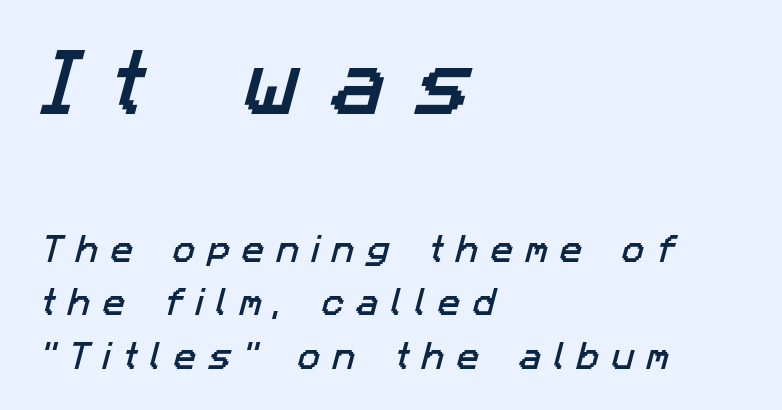
{"serif": "no", "width": "normal", "stroke_contrast": "low", "x_height": "medium", "monospaced": "no", "underline": "no", "align": "left", "line_spacing_ratio": 1.79, "letter_spacing": "wide", "letter_spacing_em": 0.41, "larger_block": "first", "size_ratio": 2.47, "glyph_px": 74}
